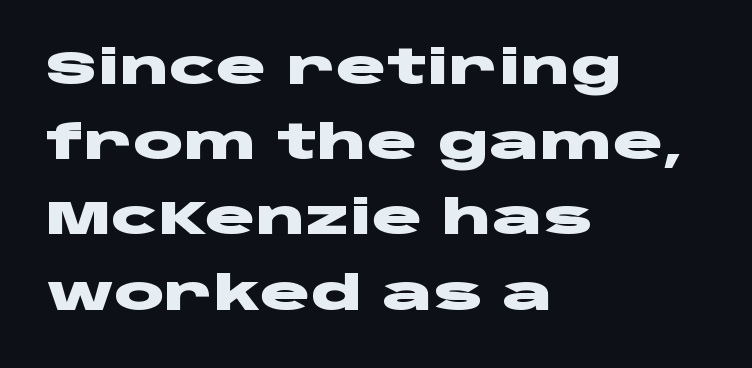
Q: Is the text bold? A: Yes.
Q: Is the text italic (slanted)? A: No, it is upright.
Q: Is the typeface a serif or a sans-serif typeface? A: Sans-serif.
Q: Is the text underlined? A: No.
Q: How is the paragraph aligned? A: Left-aligned.
Q: Is the spacing between letters normal or unusually wide? A: Normal.
Q: Is the spacing between lines tight, normal or loose? A: Normal.
Q: Width (condensed, normal, or wide)? A: Wide.
Q: Stroke contrast? A: Low.
Q: x-height? A: Large.
Q: Monospaced? A: No.
